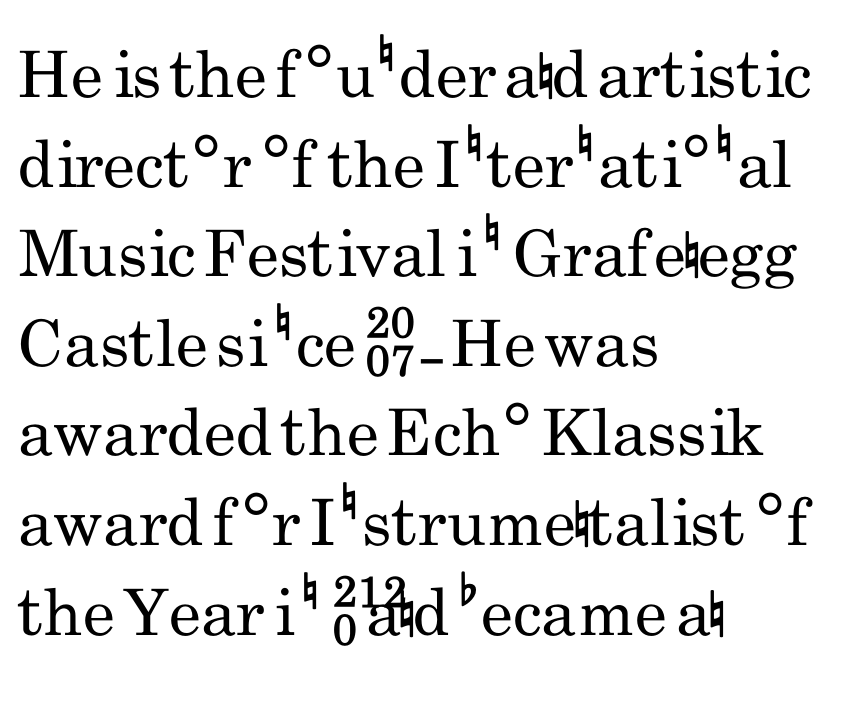
The image shows 64 px regular-weight, condensed sans-serif type, upright; set left-aligned, normal line spacing (1.4x), normal letter spacing, not underlined; low stroke contrast and a small x-height.
